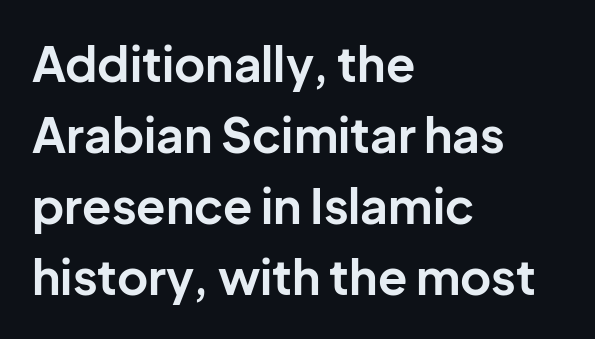
{"serif": "no", "italic": "no", "bold": "yes", "weight": "bold", "width": "normal", "stroke_contrast": "low", "x_height": "medium", "monospaced": "no", "underline": "no", "align": "left", "line_spacing": "normal", "line_spacing_ratio": 1.48, "letter_spacing": "normal", "letter_spacing_em": 0.0, "glyph_px": 48}
